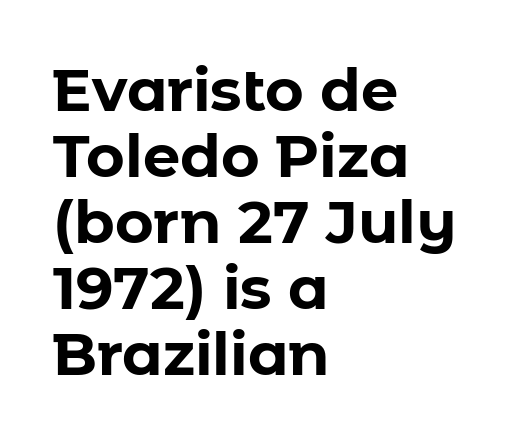
Q: Is the text bold? A: Yes.
Q: Is the text italic (slanted)? A: No, it is upright.
Q: Is the typeface a serif or a sans-serif typeface? A: Sans-serif.
Q: Is the text underlined? A: No.
Q: How is the paragraph aligned? A: Left-aligned.
Q: Is the spacing between letters normal or unusually wide? A: Normal.
Q: Is the spacing between lines tight, normal or loose? A: Tight.
Q: Width (condensed, normal, or wide)? A: Normal.
Q: Stroke contrast? A: Low.
Q: x-height? A: Medium.
Q: Monospaced? A: No.
